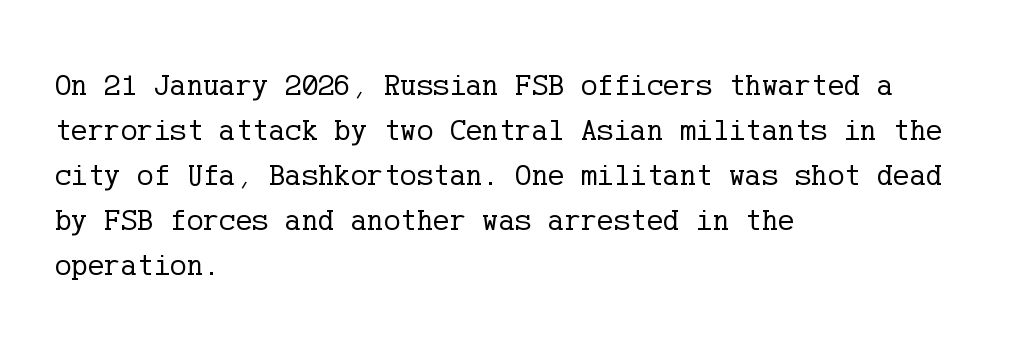
The image shows 31 px regular-weight serif type, upright; set left-aligned, normal line spacing (1.45x), normal letter spacing, not underlined; low stroke contrast and a medium x-height.
